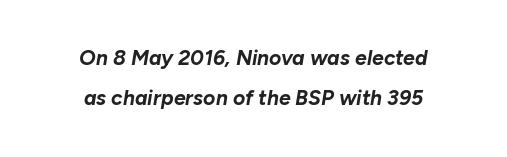
This sample is center-justified, so both line endings float freely. Interline gaps are noticeably wide in this sample. The typesetting leans heavy: a genuine bold. This is oblique type, the kind used for emphasis or titles. Nobody drew a line under any word here.
